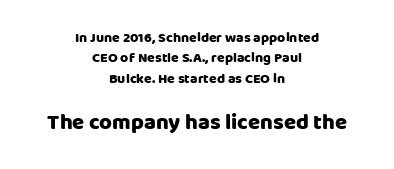
{"italic": "no", "bold": "yes", "underline": "no", "align": "center", "line_spacing": "normal", "line_spacing_ratio": 1.45, "letter_spacing": "normal", "letter_spacing_em": 0.0, "larger_block": "second", "size_ratio": 1.57, "glyph_px": 22}
